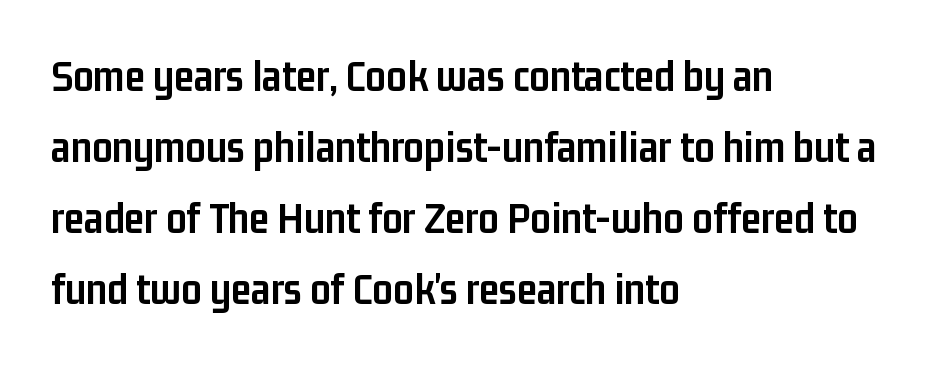
Q: Is the text bold? A: Yes.
Q: Is the text italic (slanted)? A: No, it is upright.
Q: Is the typeface a serif or a sans-serif typeface? A: Sans-serif.
Q: Is the text underlined? A: No.
Q: How is the paragraph aligned? A: Left-aligned.
Q: Is the spacing between letters normal or unusually wide? A: Normal.
Q: Is the spacing between lines tight, normal or loose? A: Normal.
Q: Width (condensed, normal, or wide)? A: Condensed.
Q: Stroke contrast? A: Low.
Q: x-height? A: Medium.
Q: Monospaced? A: No.
